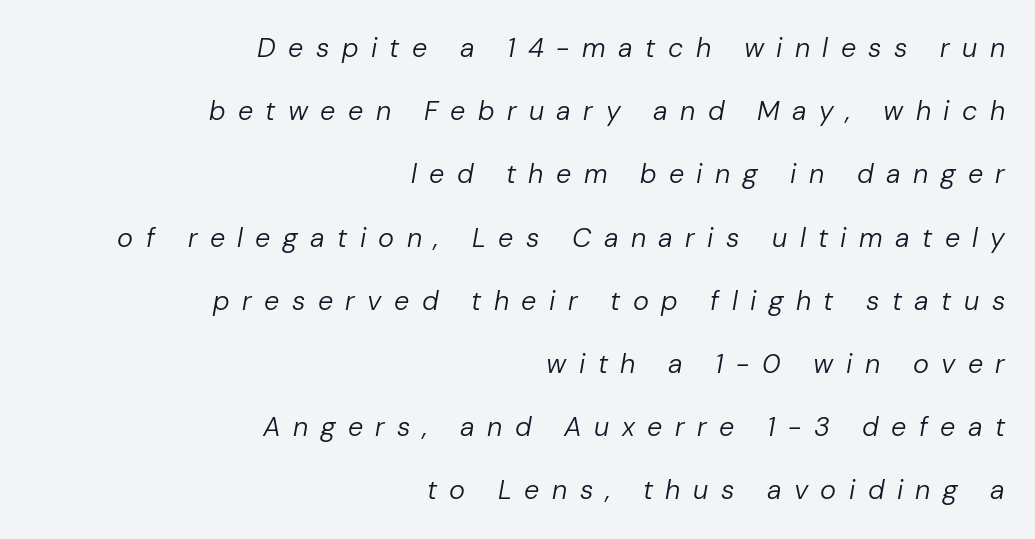
This sample trades compactness for vertical openness between lines. Stroke thickness stays within the range of a standard reading face or lighter. The setting favours the right margin, as signatures and pull-quotes sometimes do. Anything drawn beneath the words? Only blank space. Every character sits at an angle, as italics do. Tracking here is generous; glyphs stand well apart from one another.
